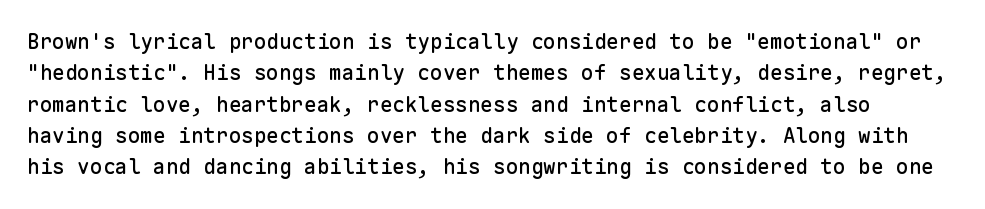
{"italic": "no", "underline": "no", "line_spacing": "normal", "line_spacing_ratio": 1.49, "letter_spacing": "normal", "letter_spacing_em": 0.0, "glyph_px": 21}
